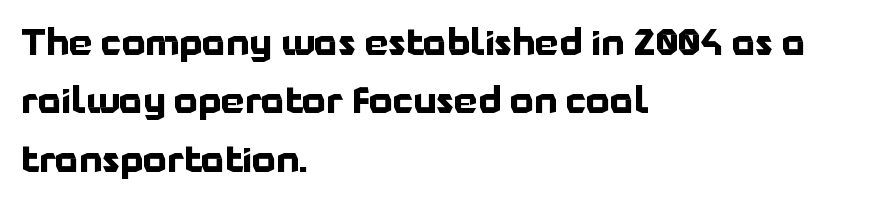
You could not count columns in this text — the font is proportionally spaced. The face used here has the dense, thick strokes of a bold. Notice how descenders clear the ascenders below comfortably — that's standard leading. Letterform terminals end flat and unadorned throughout the passage.
